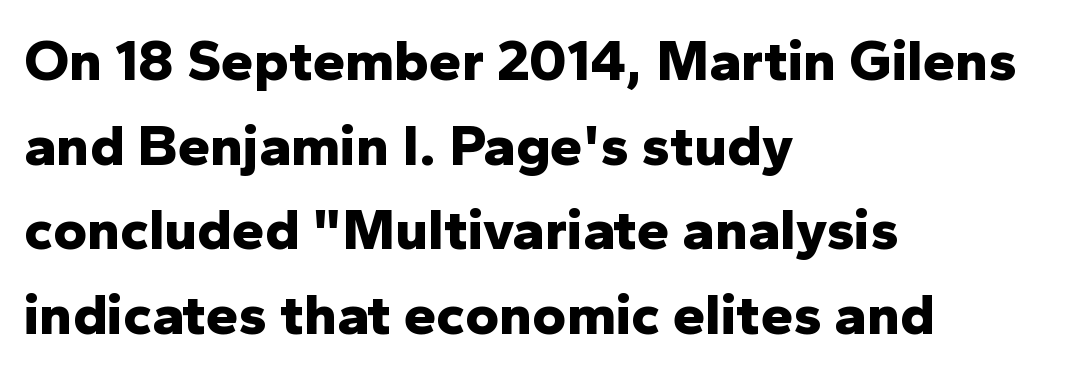
Unmarked baselines from the first word to the last. The line texture is even and compact thanks to regular tracking. In terms of leading, this rendering sits right in the middle. Varying glyph widths throughout — classic text-font behaviour. This is roman type, the default non-slanted kind.
